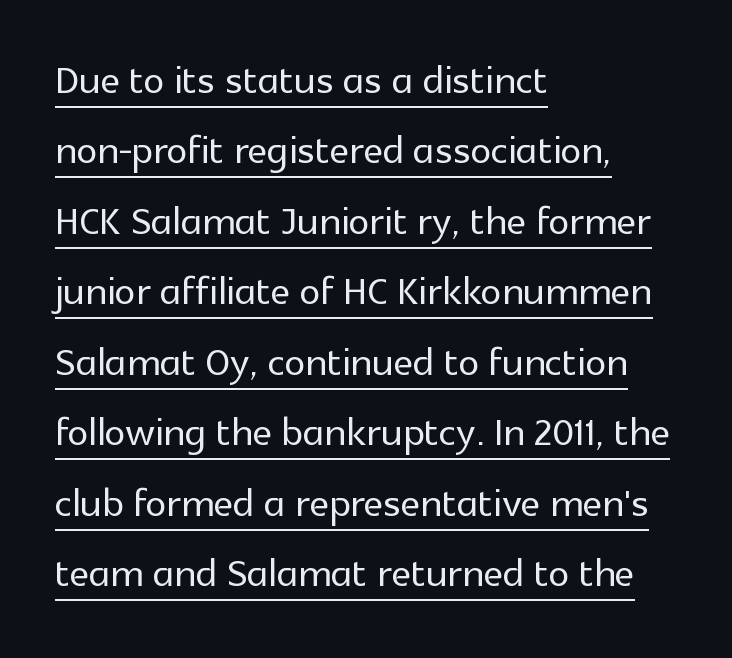
{"serif": "no", "italic": "no", "width": "normal", "x_height": "medium", "monospaced": "no", "underline": "yes", "align": "left", "line_spacing": "normal", "line_spacing_ratio": 1.33, "letter_spacing": "normal", "letter_spacing_em": 0.0, "glyph_px": 53}
